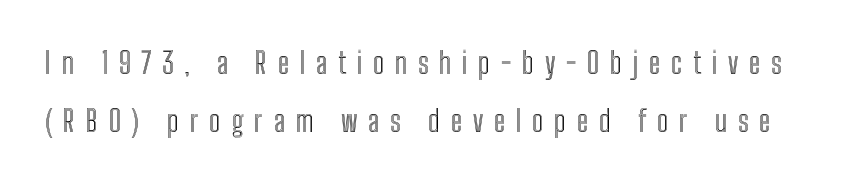
Inter-character spacing is expanded well beyond the font's built-in metrics. The letters advance in unequal steps, a hallmark of proportional type. Every stem runs plumb, perpendicular to the baseline. Anything drawn beneath the words? Only blank space.
